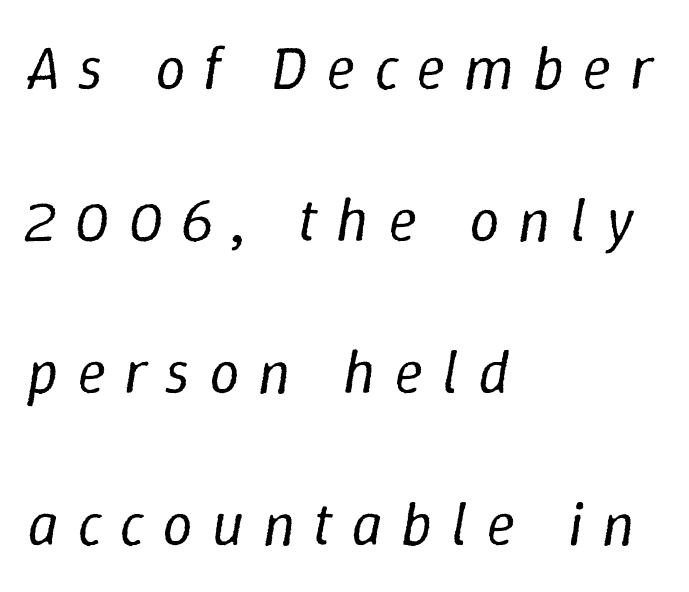
Visually the block forms a straight wall on the left and a jagged coastline on the right. A typesetter would call this proportional, since set widths differ per character. What's the leading like? Stretched, with rows far apart. Weight class: somewhere from thin through regular. You could only call the tracking loose — the letters float apart.
